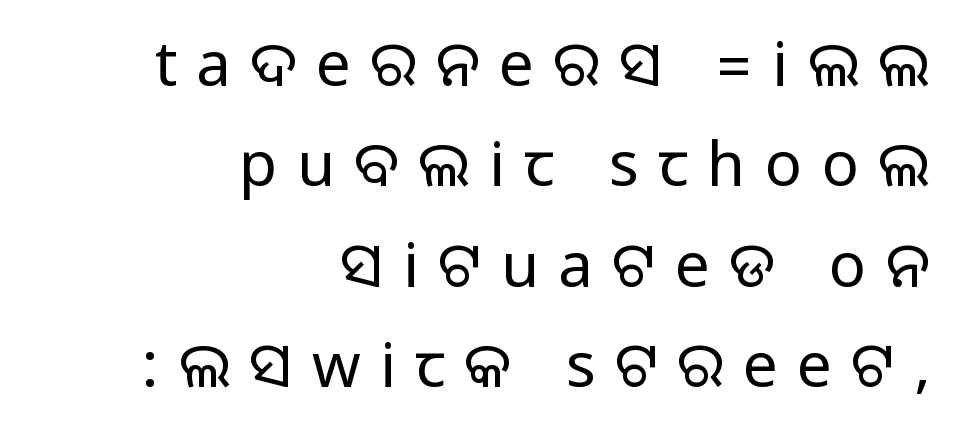
Q: Is the text italic (slanted)? A: No, it is upright.
Q: Is the typeface a serif or a sans-serif typeface? A: Sans-serif.
Q: Is the text underlined? A: No.
Q: How is the paragraph aligned? A: Right-aligned.
Q: Is the spacing between letters normal or unusually wide? A: Unusually wide.
Q: Is the spacing between lines tight, normal or loose? A: Normal.
Q: Width (condensed, normal, or wide)? A: Normal.
Q: Stroke contrast? A: Medium.
Q: Monospaced? A: No.
